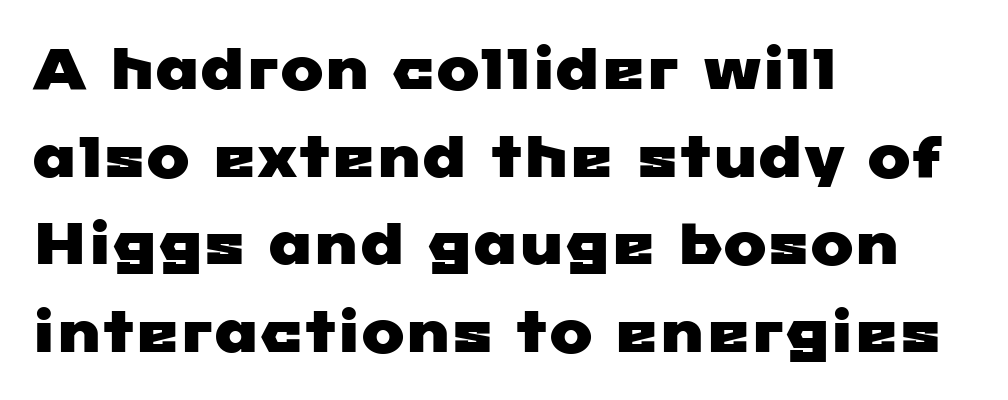
The image shows 58 px wide sans-serif type; set left-aligned, normal line spacing (1.51x), normal letter spacing, not underlined; low stroke contrast and a medium x-height.
